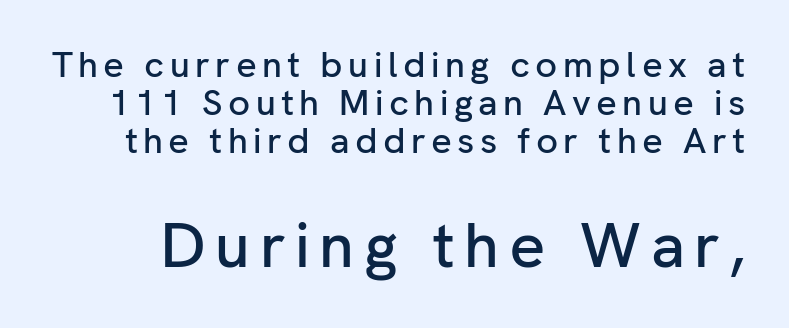
Q: Is the text italic (slanted)? A: No, it is upright.
Q: Is the typeface a serif or a sans-serif typeface? A: Sans-serif.
Q: Is the text underlined? A: No.
Q: Is the spacing between lines tight, normal or loose? A: Tight.
Q: Which block of text is set in a larger size, the first (top) or the second (bottom)? A: The second (bottom) one.
Q: Width (condensed, normal, or wide)? A: Normal.
Q: Stroke contrast? A: Low.
Q: x-height? A: Medium.
Q: Monospaced? A: No.
